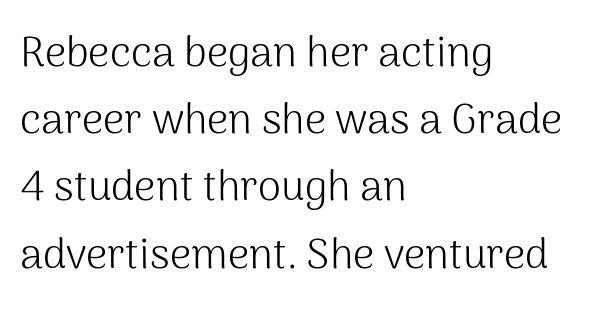
Rendered with straight, roman letterforms. The typeface has the unassuming heft of standard copy or less. Underlining? Definitely not there. Compared with typical paragraphs, the rows here are spaced about the same. Is this a fixed-width face? No — the glyphs have proportional, varying widths.
